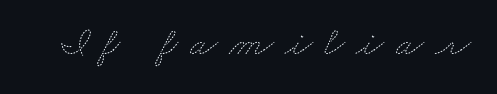
Tracking here is generous; glyphs stand well apart from one another. Each row of text sits above clean, open space. The letters advance in unequal steps, a hallmark of proportional type. Stems and bowls with no extra thickness — not bold.
